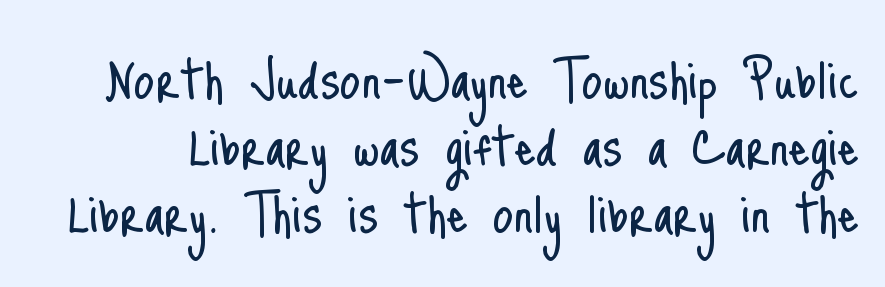
Ink coverage per letter is moderate at most. Is this a sans? Yes — the strokes have no serifs. The zone under the glyphs is completely vacant. No extra tracking has been applied to these lines. Looks like regular typesetting: each glyph gets only the width it needs. Notice how the stems are strictly vertical — no italics here.
